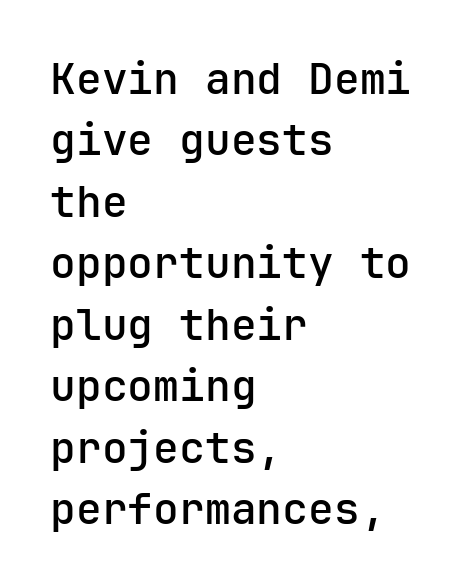
{"serif": "no", "italic": "no", "width": "normal", "stroke_contrast": "low", "x_height": "medium", "monospaced": "yes", "underline": "no", "align": "left", "line_spacing": "normal", "line_spacing_ratio": 1.43, "letter_spacing": "normal", "letter_spacing_em": 0.0, "glyph_px": 43}
